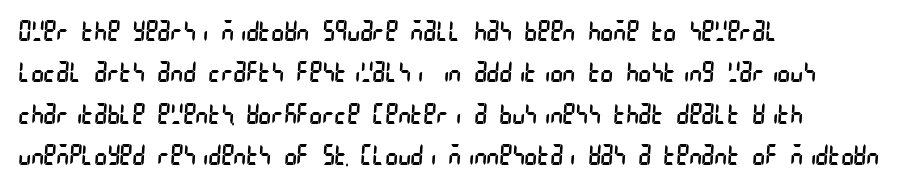
{"bold": "no", "underline": "no", "align": "left", "line_spacing": "normal", "line_spacing_ratio": 1.53, "letter_spacing": "normal", "letter_spacing_em": 0.0, "glyph_px": 27}
